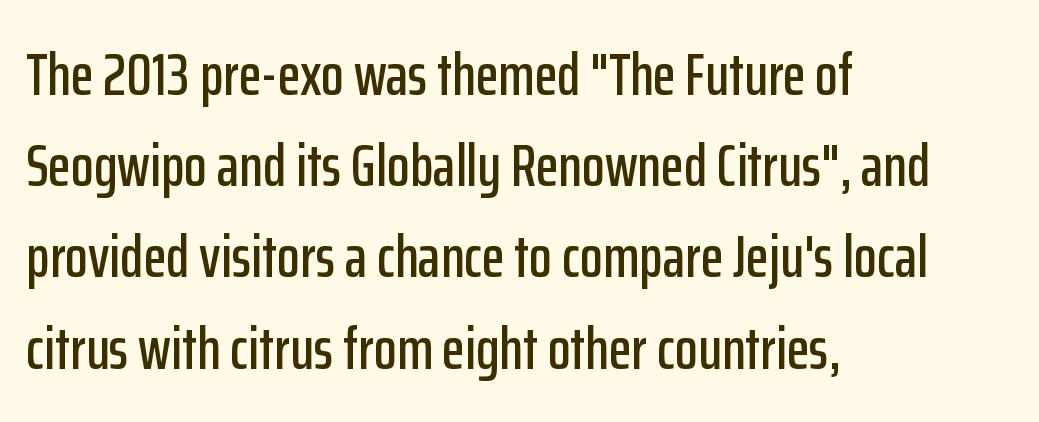
The image shows 60 px condensed sans-serif type, upright; set left-aligned, normal line spacing (1.52x), normal letter spacing, not underlined; low stroke contrast and a medium x-height.
